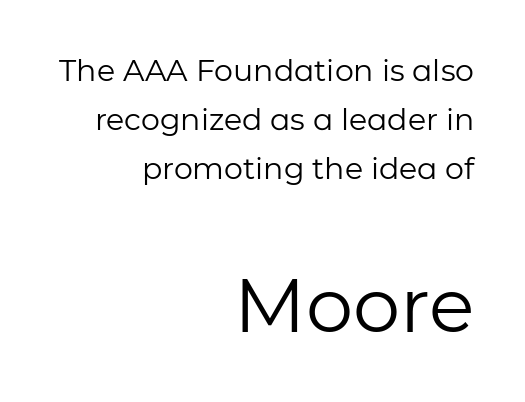
Q: Is the text bold? A: No.
Q: Is the text italic (slanted)? A: No, it is upright.
Q: Is the typeface a serif or a sans-serif typeface? A: Sans-serif.
Q: Is the text underlined? A: No.
Q: How is the paragraph aligned? A: Right-aligned.
Q: Is the spacing between letters normal or unusually wide? A: Normal.
Q: Is the spacing between lines tight, normal or loose? A: Normal.
Q: Which block of text is set in a larger size, the first (top) or the second (bottom)? A: The second (bottom) one.
Q: Width (condensed, normal, or wide)? A: Normal.
Q: Stroke contrast? A: Low.
Q: x-height? A: Medium.
Q: Monospaced? A: No.
